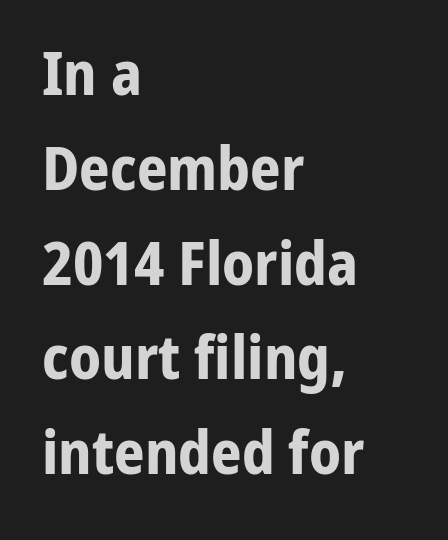
Q: Is the text bold? A: Yes.
Q: Is the text italic (slanted)? A: No, it is upright.
Q: Is the typeface a serif or a sans-serif typeface? A: Sans-serif.
Q: Is the text underlined? A: No.
Q: How is the paragraph aligned? A: Left-aligned.
Q: Is the spacing between letters normal or unusually wide? A: Normal.
Q: Is the spacing between lines tight, normal or loose? A: Normal.
Q: Width (condensed, normal, or wide)? A: Normal.
Q: Stroke contrast? A: Low.
Q: x-height? A: Medium.
Q: Monospaced? A: No.
